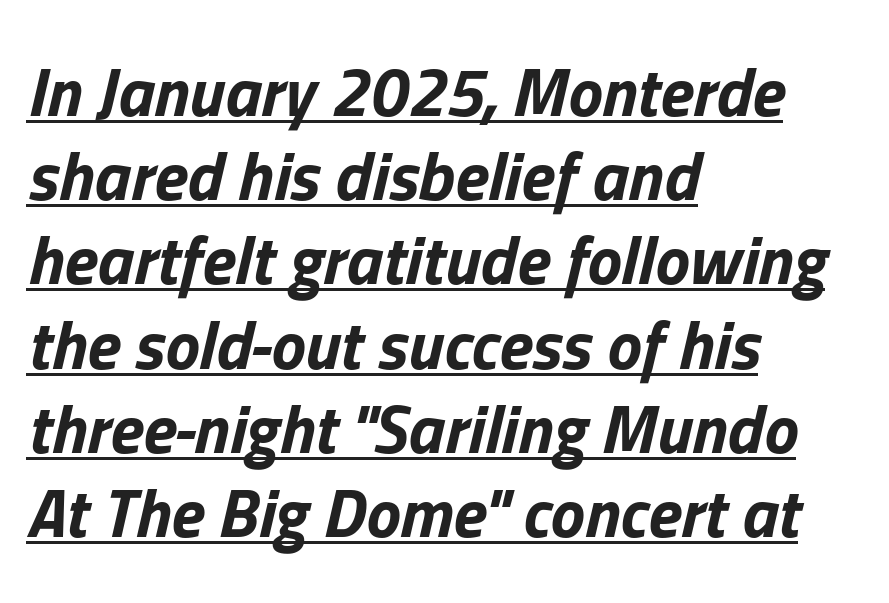
The image shows 69 px bold type, italic (leaning right); set left-aligned, line spacing 1.22x, normal letter spacing, underlined; low stroke contrast and a medium x-height.
